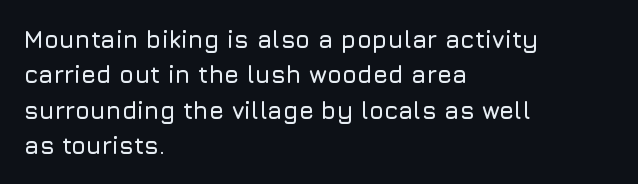
The image shows 24 px text type, upright; set left-aligned, normal line spacing (1.47x), normal letter spacing, not underlined.
